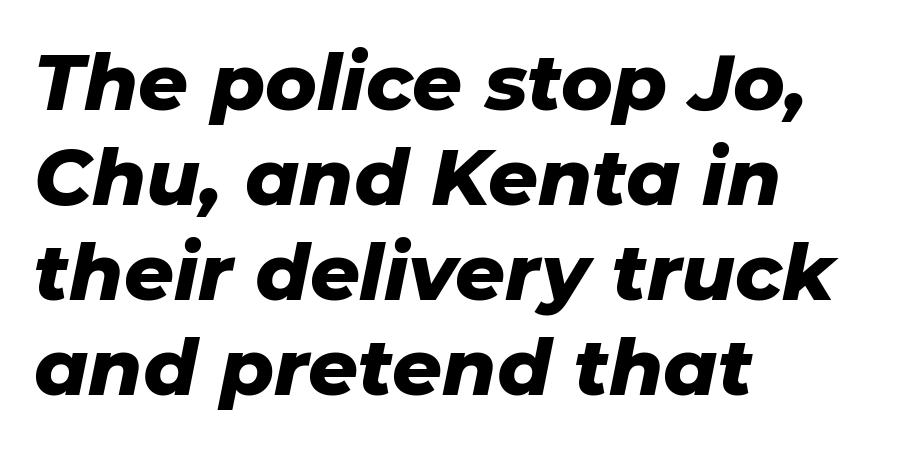
The rendering keeps characters at their native spacing. The lines in this sample share a left origin and differ only in where they stop. Each letter keeps its own natural width here, so spacing adapts to shape. Lines of text with bare space underneath.
